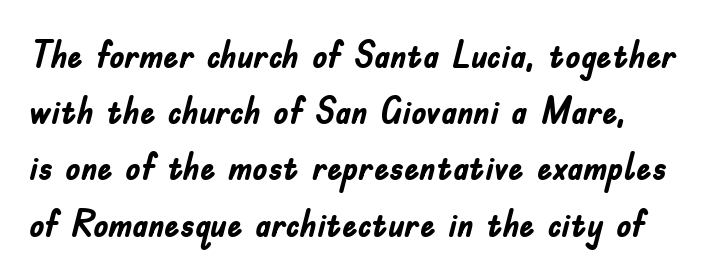
Q: Is the text bold? A: Yes.
Q: Is the text italic (slanted)? A: Yes.
Q: Is the typeface a serif or a sans-serif typeface? A: Sans-serif.
Q: Is the text underlined? A: No.
Q: Is the spacing between letters normal or unusually wide? A: Normal.
Q: Is the spacing between lines tight, normal or loose? A: Normal.
Q: Width (condensed, normal, or wide)? A: Condensed.
Q: Stroke contrast? A: Low.
Q: x-height? A: Small.
Q: Monospaced? A: No.
